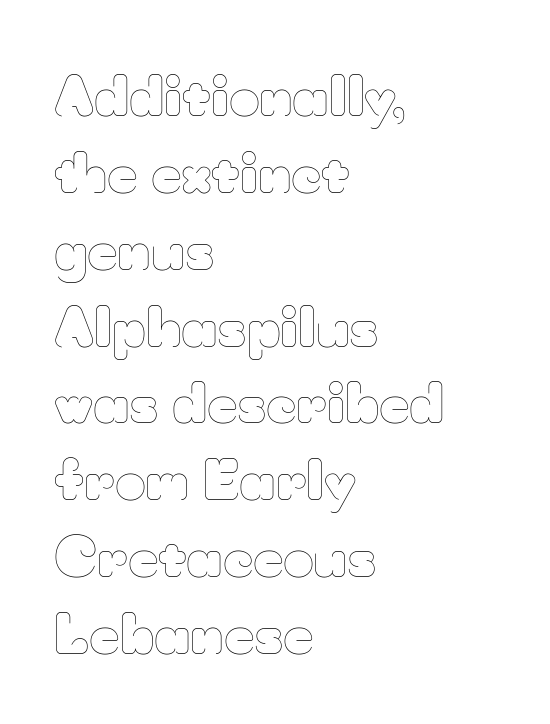
{"italic": "no", "bold": "no", "weight": "thin", "width": "normal", "stroke_contrast": "low", "x_height": "small", "monospaced": "no", "underline": "no", "align": "left", "line_spacing": "normal", "line_spacing_ratio": 1.45, "letter_spacing": "normal", "letter_spacing_em": 0.0, "glyph_px": 53}
